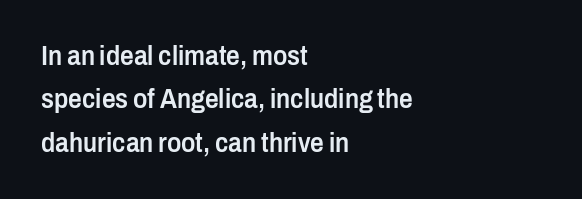
The image shows 27 px text type, upright; set left-aligned, normal line spacing (1.61x), normal letter spacing, not underlined.
